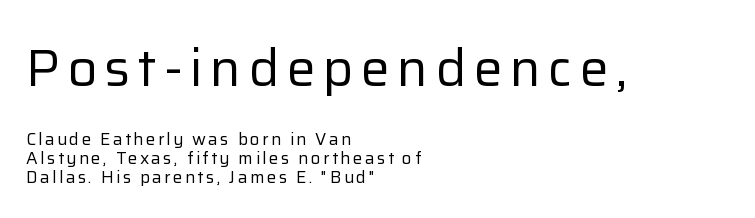
Vertical spacing — tight. The space beneath each line is pristine and unruled. Think standard paragraph weight, or any step lighter than that. Block one is the big one; block two sits smaller underneath. Proportional: the letters do not fall into vertical columns.
